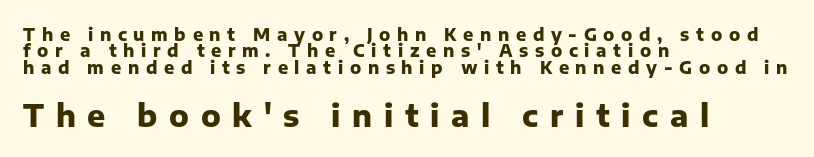
Is this a fixed-width face? No — the glyphs have proportional, varying widths. The sample has been set heavy, in full bold. The foot of each line stays bare and open. This sample uses expanded letter spacing, leaving extra air between glyphs. One-word summary of the alignment: left.
